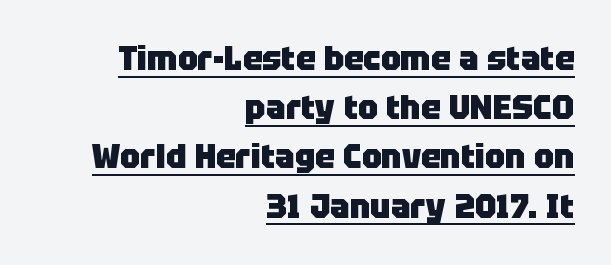
Q: Is the text bold? A: Yes.
Q: Is the text italic (slanted)? A: No, it is upright.
Q: Is the typeface a serif or a sans-serif typeface? A: Sans-serif.
Q: Is the text underlined? A: Yes.
Q: How is the paragraph aligned? A: Right-aligned.
Q: Is the spacing between letters normal or unusually wide? A: Normal.
Q: Is the spacing between lines tight, normal or loose? A: Normal.
Q: Width (condensed, normal, or wide)? A: Normal.
Q: Stroke contrast? A: Low.
Q: x-height? A: Large.
Q: Monospaced? A: No.
